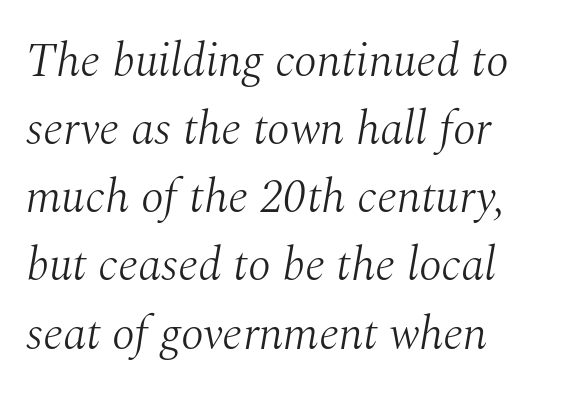
Q: Is the text bold? A: No.
Q: Is the text italic (slanted)? A: Yes, it leans right by about 10 degrees.
Q: Is the typeface a serif or a sans-serif typeface? A: Serif.
Q: Is the text underlined? A: No.
Q: How is the paragraph aligned? A: Left-aligned.
Q: Is the spacing between letters normal or unusually wide? A: Normal.
Q: Is the spacing between lines tight, normal or loose? A: Normal.
Q: Width (condensed, normal, or wide)? A: Normal.
Q: Stroke contrast? A: Medium.
Q: x-height? A: Medium.
Q: Monospaced? A: No.
